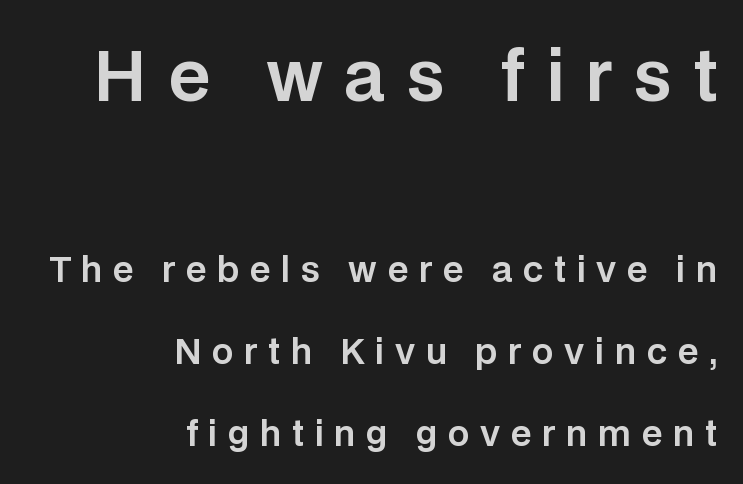
{"serif": "no", "italic": "no", "width": "normal", "stroke_contrast": "low", "x_height": "large", "monospaced": "no", "underline": "no", "align": "right", "line_spacing": "loose", "line_spacing_ratio": 2.41, "letter_spacing": "wide", "letter_spacing_em": 0.31, "larger_block": "first", "size_ratio": 2.0, "glyph_px": 68}
